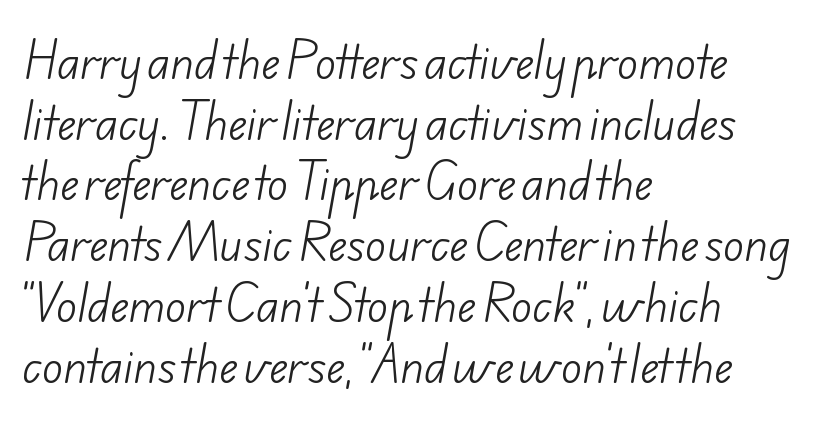
Q: Is the text bold? A: No.
Q: Is the typeface a serif or a sans-serif typeface? A: Sans-serif.
Q: Is the text underlined? A: No.
Q: How is the paragraph aligned? A: Left-aligned.
Q: Is the spacing between letters normal or unusually wide? A: Normal.
Q: Is the spacing between lines tight, normal or loose? A: Normal.
Q: Width (condensed, normal, or wide)? A: Normal.
Q: Stroke contrast? A: Low.
Q: x-height? A: Small.
Q: Monospaced? A: No.
